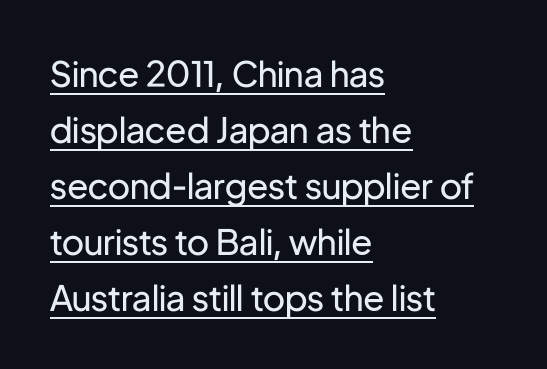
{"serif": "no", "italic": "no", "bold": "no", "weight": "regular", "width": "normal", "stroke_contrast": "low", "x_height": "medium", "monospaced": "no", "underline": "yes", "align": "left", "line_spacing": "normal", "line_spacing_ratio": 1.6, "letter_spacing": "normal", "letter_spacing_em": 0.0, "glyph_px": 35}
